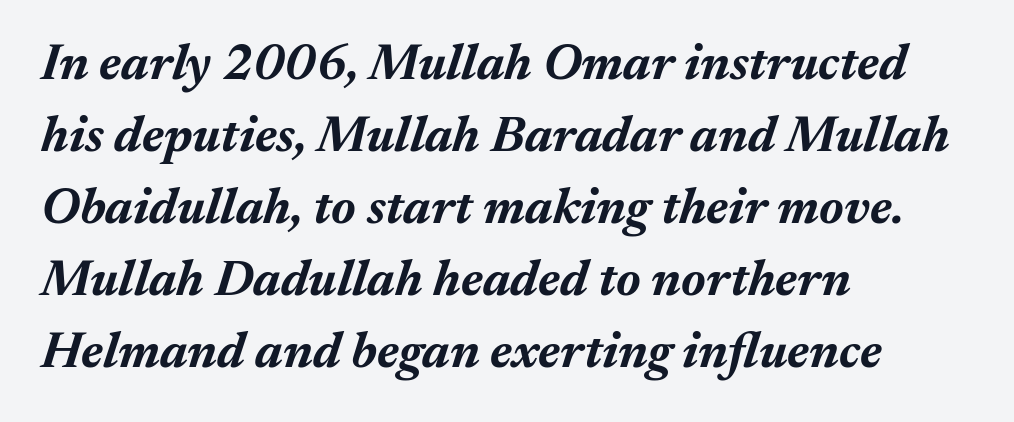
{"italic": "yes", "lean": "right", "slant_degrees": 17, "bold": "yes", "weight": "bold", "width": "normal", "stroke_contrast": "medium", "x_height": "medium", "monospaced": "no", "underline": "no", "align": "left", "line_spacing": "normal", "line_spacing_ratio": 1.41, "letter_spacing": "normal", "letter_spacing_em": 0.0, "glyph_px": 51}
